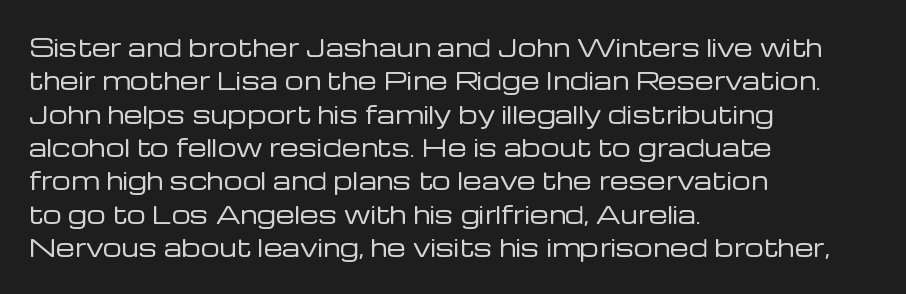
Q: Is the text bold? A: No.
Q: Is the text italic (slanted)? A: No, it is upright.
Q: Is the text underlined? A: No.
Q: How is the paragraph aligned? A: Left-aligned.
Q: Is the spacing between letters normal or unusually wide? A: Normal.
Q: Is the spacing between lines tight, normal or loose? A: Normal.
